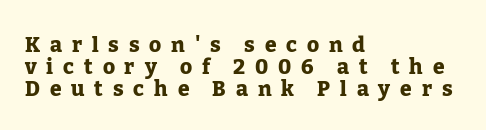
Q: Is the text bold? A: Yes.
Q: Is the text italic (slanted)? A: No, it is upright.
Q: Is the text underlined? A: No.
Q: How is the paragraph aligned? A: Left-aligned.
Q: Is the spacing between letters normal or unusually wide? A: Unusually wide.
Q: Is the spacing between lines tight, normal or loose? A: Tight.
